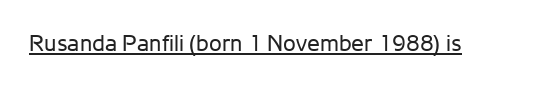
Students, observe the line beneath the letters — that is underlining. You can tell it's not italic because the verticals are truly vertical. Stems here are at most as thick as an everyday book face. Between one letter and the next there's only the usual sliver of space.
